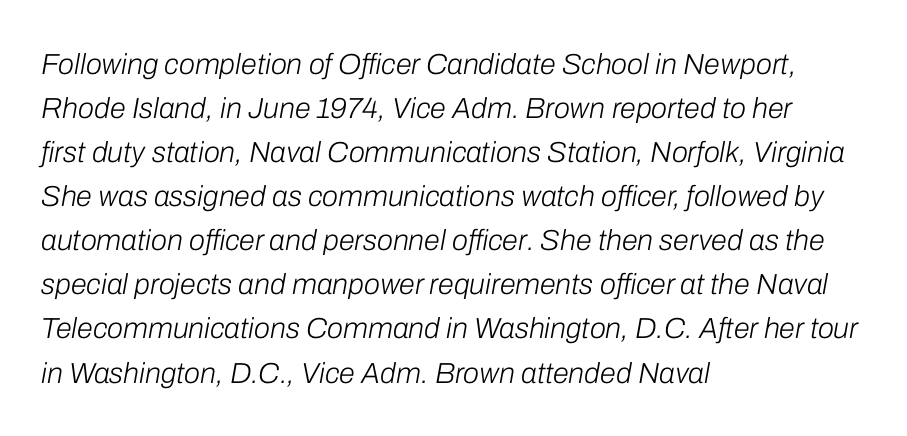
{"italic": "yes", "lean": "right", "slant_degrees": 10, "bold": "no", "weight": "light", "width": "normal", "stroke_contrast": "low", "x_height": "medium", "monospaced": "no", "underline": "no", "align": "left", "line_spacing": "normal", "line_spacing_ratio": 1.52, "letter_spacing": "normal", "letter_spacing_em": 0.0, "glyph_px": 29}
